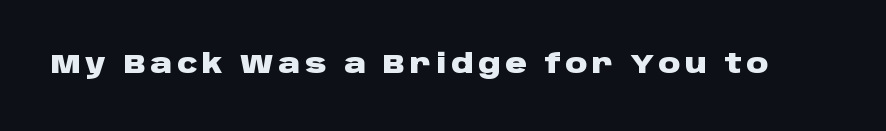
Q: Is the text bold? A: Yes.
Q: Is the text italic (slanted)? A: No, it is upright.
Q: Is the text underlined? A: No.
